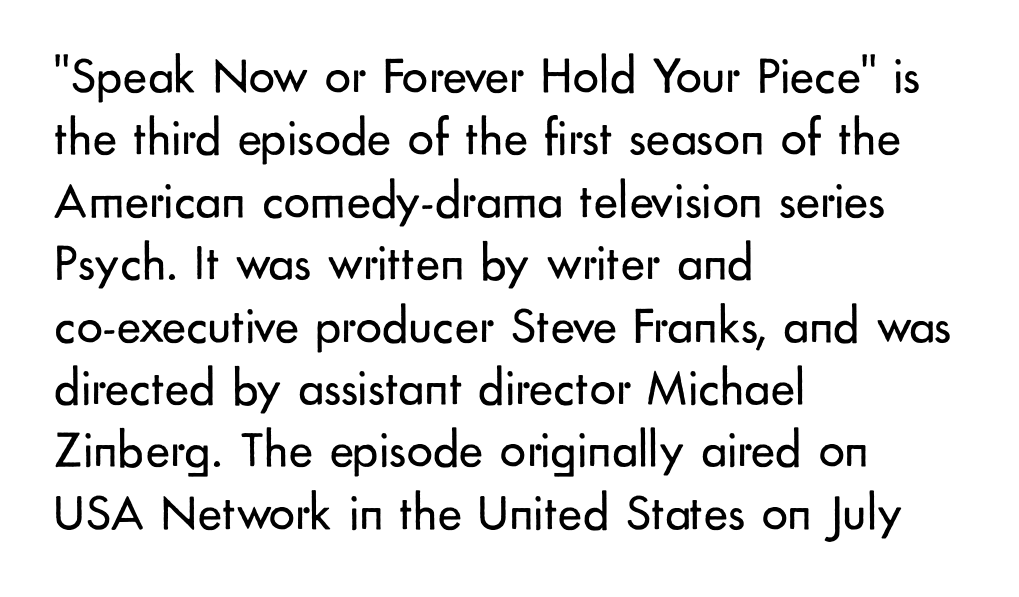
Q: Is the text bold? A: No.
Q: Is the text italic (slanted)? A: No, it is upright.
Q: Is the typeface a serif or a sans-serif typeface? A: Sans-serif.
Q: Is the text underlined? A: No.
Q: How is the paragraph aligned? A: Left-aligned.
Q: Is the spacing between letters normal or unusually wide? A: Normal.
Q: Width (condensed, normal, or wide)? A: Normal.
Q: Stroke contrast? A: Low.
Q: x-height? A: Small.
Q: Monospaced? A: No.
